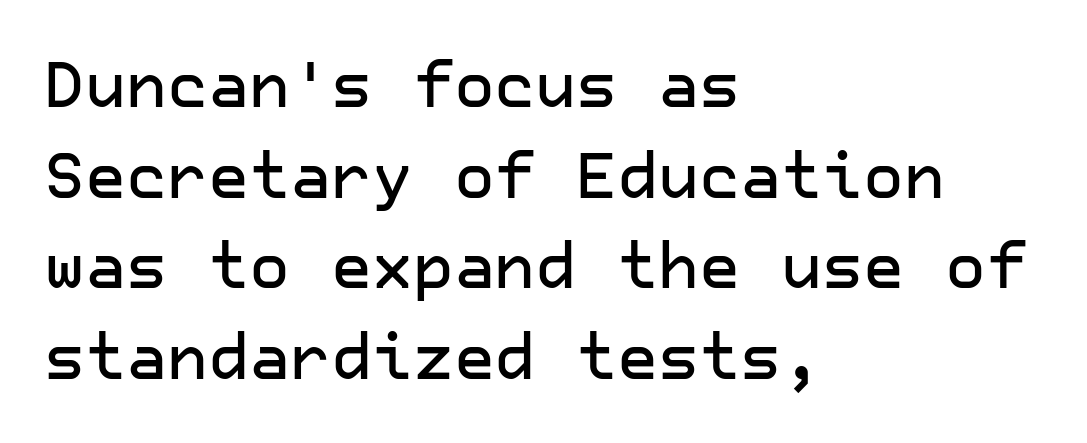
The image shows 63 px sans-serif type, upright; set left-aligned, normal line spacing (1.44x), normal letter spacing, not underlined; low stroke contrast and a medium x-height.
